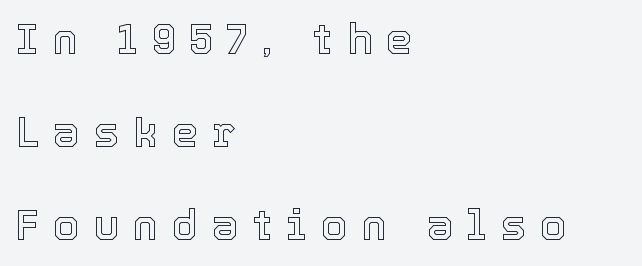
Leading: increased. Designer's note — italics off, roman on. Varying glyph widths throughout — classic text-font behaviour. Caption: expanded tracking, letters set apart. If you drew a ruler down the left edge, every line would touch it. Letters rest on an invisible, unmarked baseline.
